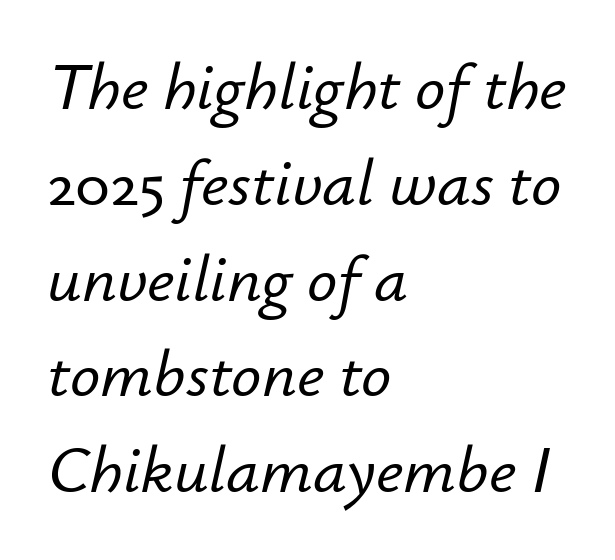
Italic: yes, the glyphs are oblique. The letters sit at their default tracking, neither squeezed nor spread. Check under the words: just untouched page. Is there much room between lines? A standard amount, neither cramped nor airy. A typesetter would call this proportional, since set widths differ per character. Short and long lines alike share a common starting point at left.
